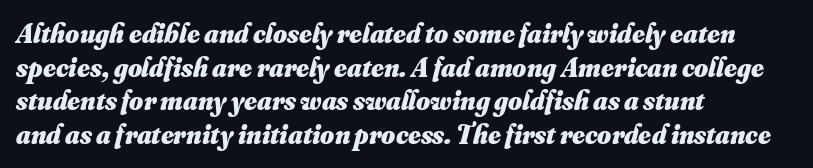
Q: Is the text bold? A: Yes.
Q: Is the text underlined? A: No.
Q: How is the paragraph aligned? A: Left-aligned.
Q: Is the spacing between letters normal or unusually wide? A: Normal.
Q: Is the spacing between lines tight, normal or loose? A: Normal.
